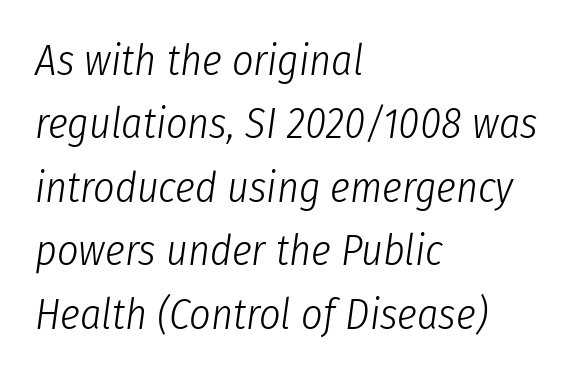
The image shows 42 px light, condensed type, italic (leaning right); set left-aligned, normal line spacing (1.51x), normal letter spacing, not underlined; low stroke contrast and a medium x-height.
